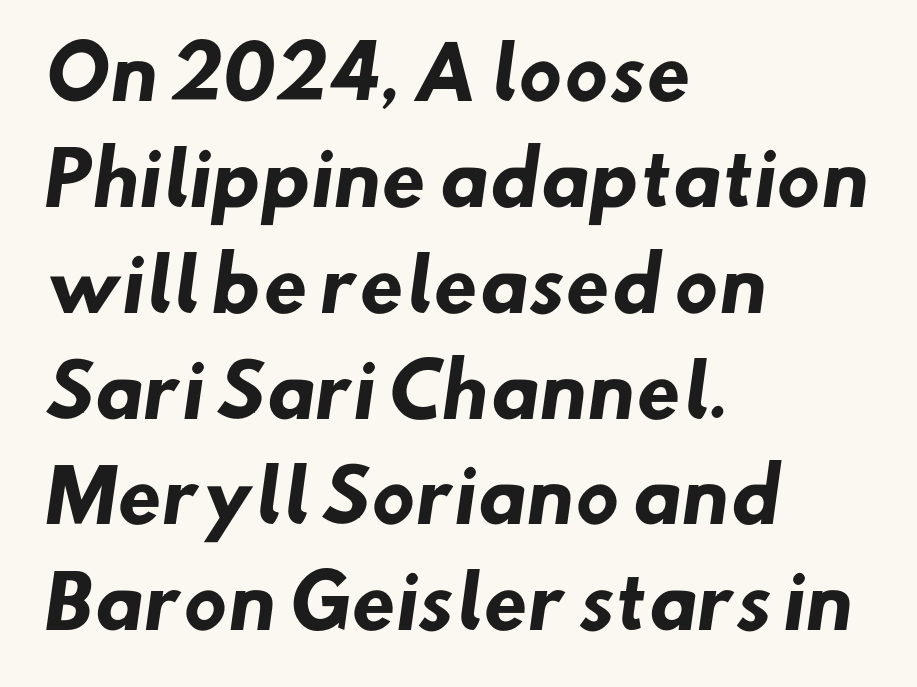
Honestly, the letter spacing is just normal — you wouldn't notice it. You could not count columns in this text — the font is proportionally spaced. The baseline area is clear. This sample is left-justified, so line endings fall wherever the words run out. This sample keeps an unexceptional amount of space between lines. Is the type bold? Yes — the strokes are clearly thick and heavy.
